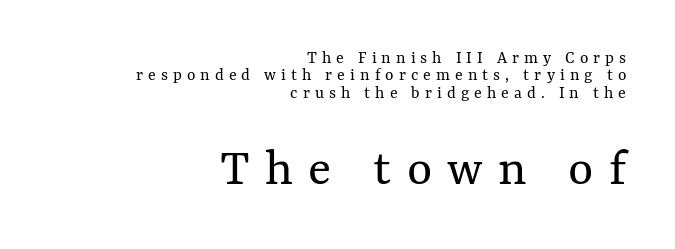
The image shows 54 px regular-weight type, upright; set right-aligned, tight line spacing (0.96x), unusually wide letter spacing (+0.28 em), not underlined; the second (bottom) block is 3.0x larger; medium stroke contrast and a medium x-height.
